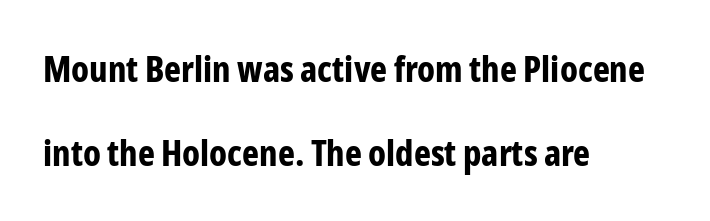
Q: Is the text bold? A: Yes.
Q: Is the text italic (slanted)? A: No, it is upright.
Q: Is the typeface a serif or a sans-serif typeface? A: Sans-serif.
Q: Is the text underlined? A: No.
Q: How is the paragraph aligned? A: Left-aligned.
Q: Is the spacing between letters normal or unusually wide? A: Normal.
Q: Is the spacing between lines tight, normal or loose? A: Loose.
Q: Width (condensed, normal, or wide)? A: Condensed.
Q: Stroke contrast? A: Low.
Q: x-height? A: Medium.
Q: Monospaced? A: No.
